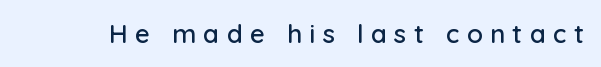
Do the letters lean? They stand straight. The type is letterspaced generously, with wide tracking. Letters rest on an invisible, unmarked baseline.
